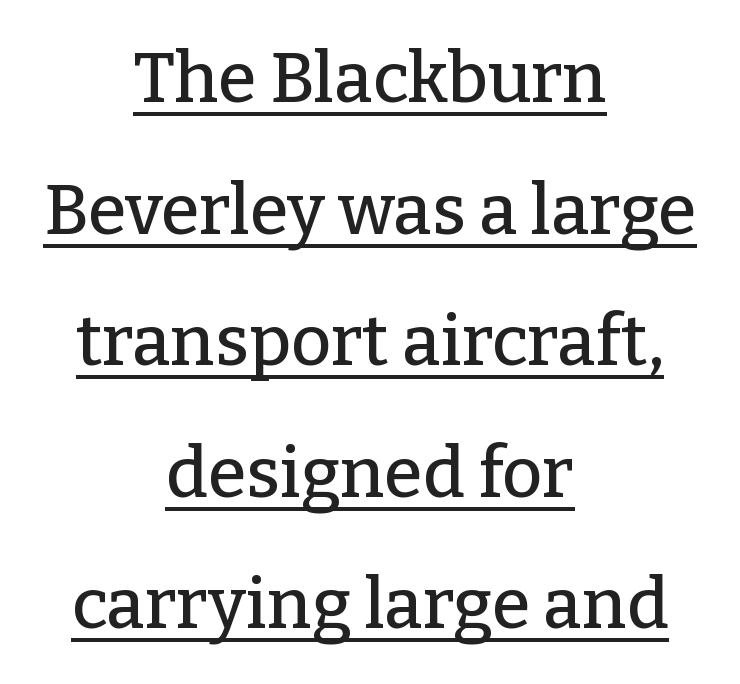
In designer terms, the underline attribute is active on this setting. To sum up the face: it has serifs. Is this a fixed-width face? No — the glyphs have proportional, varying widths. Typeset on center — no edge is straight.
